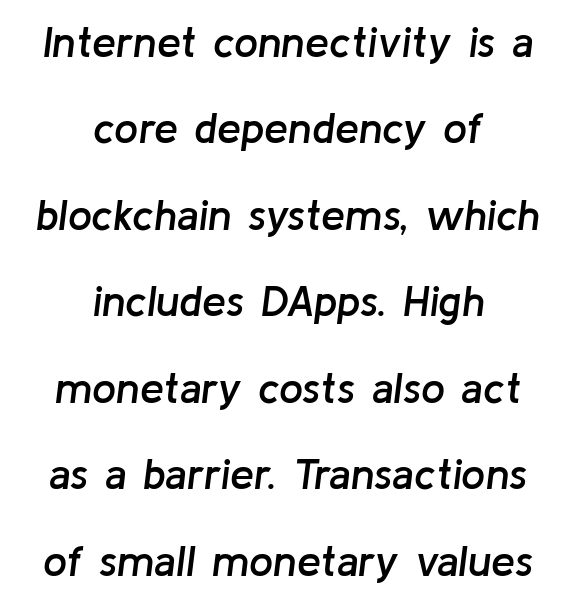
The sample has been set in demibold, a notch under bold. Baseline-to-baseline distance is far greater than the letter height. Between one letter and the next there's only the usual sliver of space. The passage shown is not underscored anywhere.
